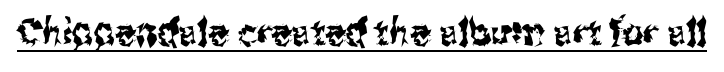
Each letter keeps its own natural width here, so spacing adapts to shape. When letters stand straight like this, we call the style roman or upright. Quick note: underline on. Spacing between characters is what you'd get straight out of the box. Letterform terminals end flat and unadorned throughout the passage.
